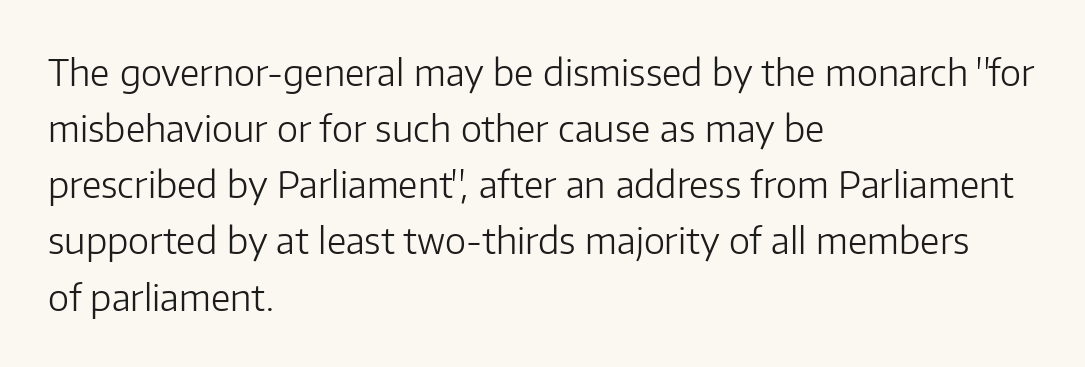
{"serif": "no", "italic": "no", "bold": "no", "weight": "light", "width": "normal", "stroke_contrast": "low", "x_height": "medium", "monospaced": "no", "underline": "no", "align": "left", "line_spacing": "normal", "line_spacing_ratio": 1.56, "letter_spacing": "normal", "letter_spacing_em": 0.0, "glyph_px": 36}
